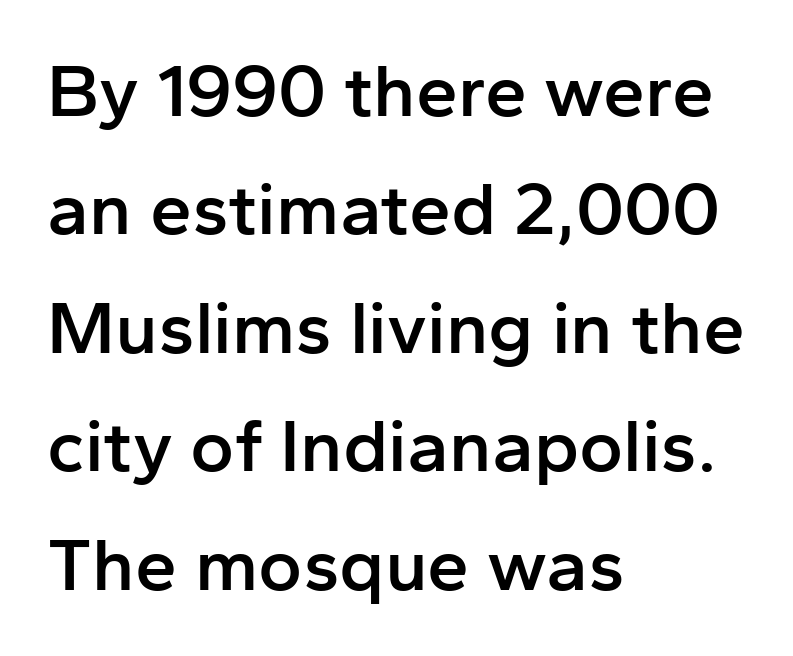
Normally led — the rows are evenly, conventionally spaced. In terms of posture, this sample is upright. Check the space under the baseline: it is left empty. Is the block centered? No — it sits flush against the left margin. To sum up the face: it is a sans, with no serifs.
